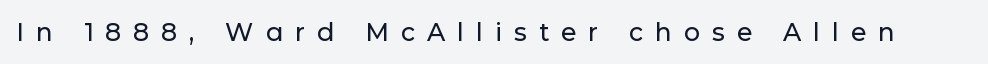
Q: Is the text italic (slanted)? A: No, it is upright.
Q: Is the text underlined? A: No.
Q: Is the spacing between letters normal or unusually wide? A: Unusually wide.
